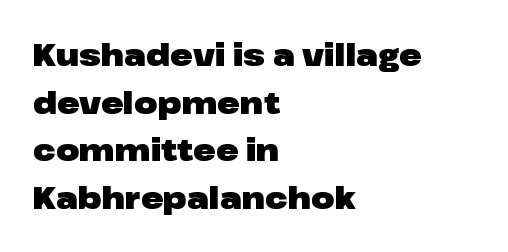
{"serif": "no", "italic": "no", "bold": "yes", "weight": "heavy", "width": "wide", "stroke_contrast": "low", "x_height": "medium", "monospaced": "no", "underline": "no", "align": "left", "line_spacing": "normal", "line_spacing_ratio": 1.59, "letter_spacing": "normal", "letter_spacing_em": 0.0, "glyph_px": 30}
